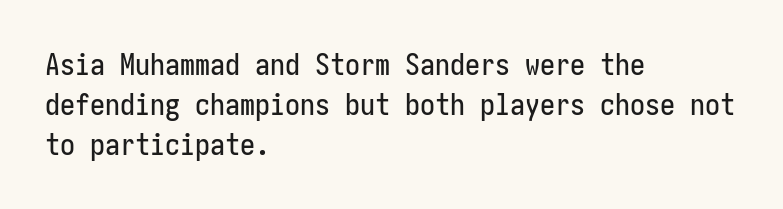
{"serif": "no", "italic": "no", "width": "condensed", "stroke_contrast": "low", "x_height": "medium", "underline": "no", "align": "left", "line_spacing": "normal", "line_spacing_ratio": 1.33, "letter_spacing": "normal", "letter_spacing_em": 0.0, "glyph_px": 30}
